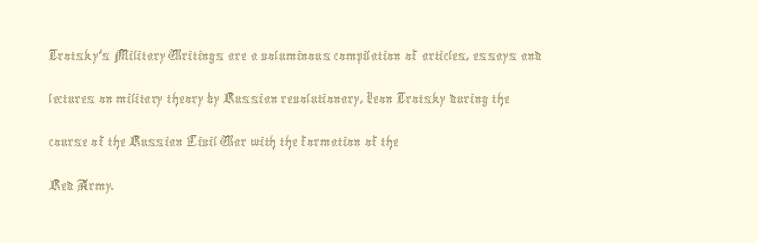
Q: Is the text bold? A: No.
Q: Is the text italic (slanted)? A: No, it is upright.
Q: Is the text underlined? A: No.
Q: How is the paragraph aligned? A: Left-aligned.
Q: Is the spacing between letters normal or unusually wide? A: Normal.
Q: Is the spacing between lines tight, normal or loose? A: Normal.
Q: Width (condensed, normal, or wide)? A: Condensed.
Q: x-height? A: Medium.
Q: Monospaced? A: No.
